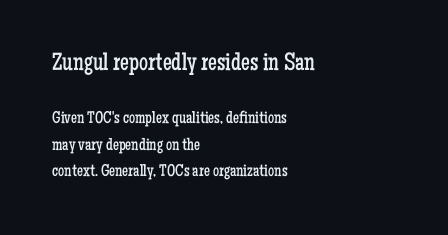
{"italic": "no", "bold": "no", "underline": "no", "align": "left", "line_spacing": "normal", "line_spacing_ratio": 1.56, "letter_spacing": "normal", "letter_spacing_em": 0.0, "larger_block": "first", "size_ratio": 1.47, "glyph_px": 25}
